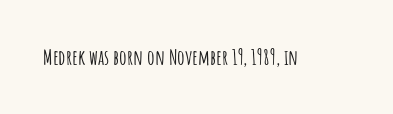
Q: Is the text italic (slanted)? A: No, it is upright.
Q: Is the text underlined? A: No.
Q: Is the spacing between letters normal or unusually wide? A: Normal.
